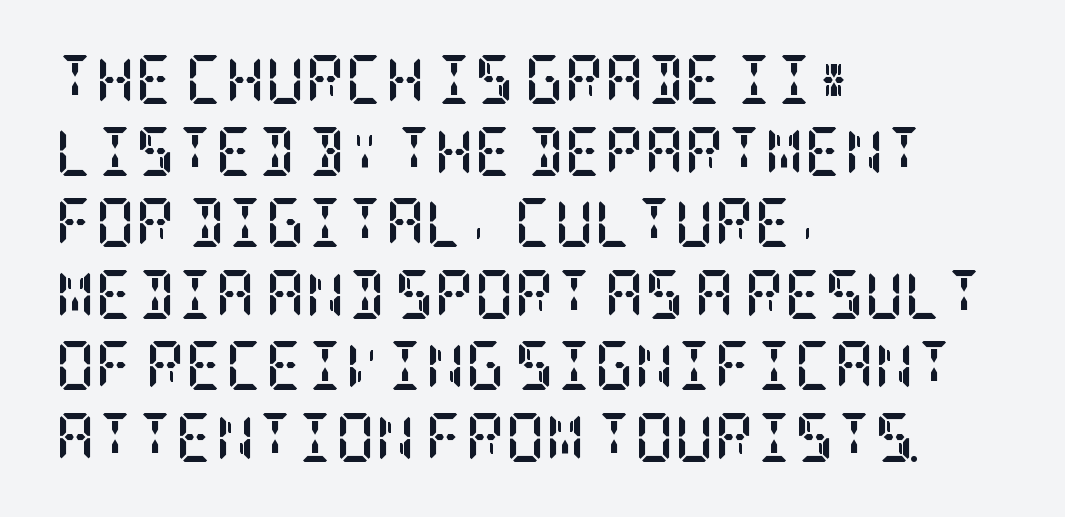
The passage shown has conventional tracking throughout. Regarding serifs, this sample has them. Strokes here are thick enough to call this a true bold. Ordinary non-slanted type is in use. Line beginnings align vertically; line endings do not.
